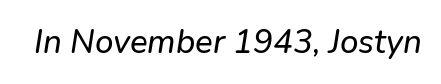
The image shows 33 px text type, italic (leaning right); set normal letter spacing, not underlined; low stroke contrast and a medium x-height.
